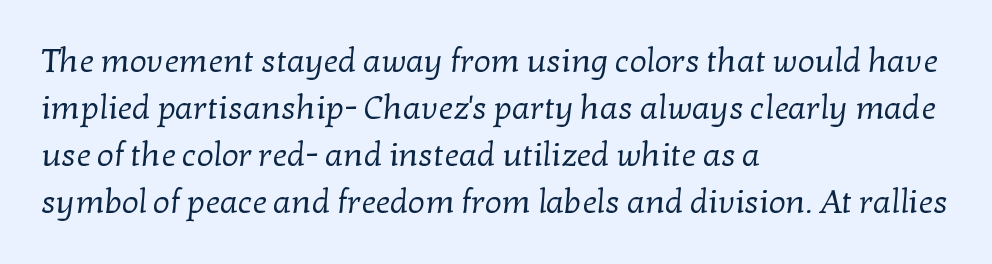
The image shows 33 px regular-weight serif type; set left-aligned, normal line spacing (1.42x), normal letter spacing, not underlined; low stroke contrast and a medium x-height.
